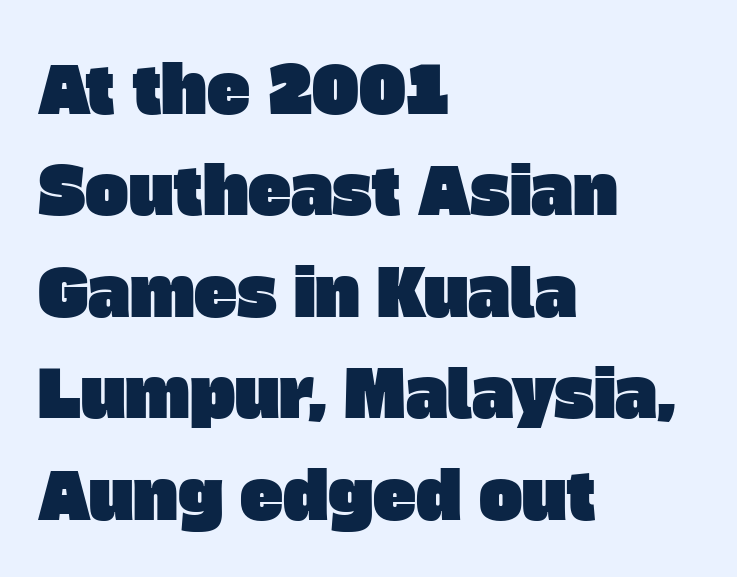
{"serif": "no", "width": "normal", "stroke_contrast": "low", "x_height": "large", "monospaced": "no", "underline": "no", "align": "left", "line_spacing": "normal", "line_spacing_ratio": 1.56, "letter_spacing": "normal", "letter_spacing_em": 0.0, "glyph_px": 65}
